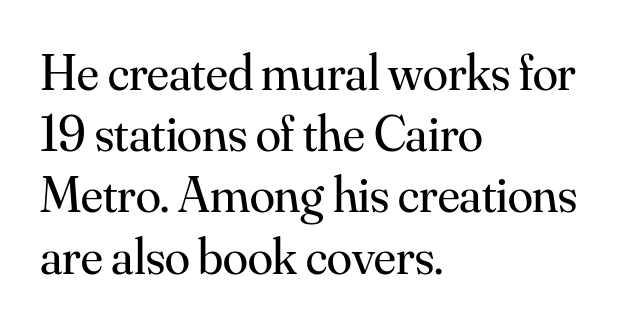
Q: Is the text bold? A: No.
Q: Is the text italic (slanted)? A: No, it is upright.
Q: Is the typeface a serif or a sans-serif typeface? A: Serif.
Q: Is the text underlined? A: No.
Q: How is the paragraph aligned? A: Left-aligned.
Q: Is the spacing between letters normal or unusually wide? A: Normal.
Q: Width (condensed, normal, or wide)? A: Normal.
Q: Stroke contrast? A: Medium.
Q: x-height? A: Small.
Q: Monospaced? A: No.
